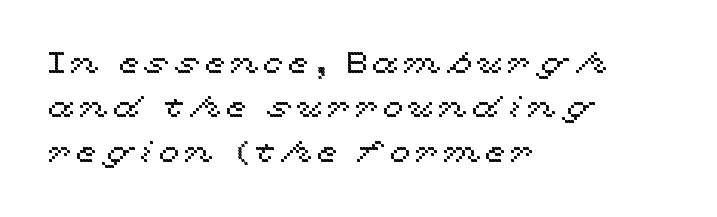
The image shows 30 px wide type; set left-aligned, normal line spacing (1.48x), not underlined; a medium x-height.
